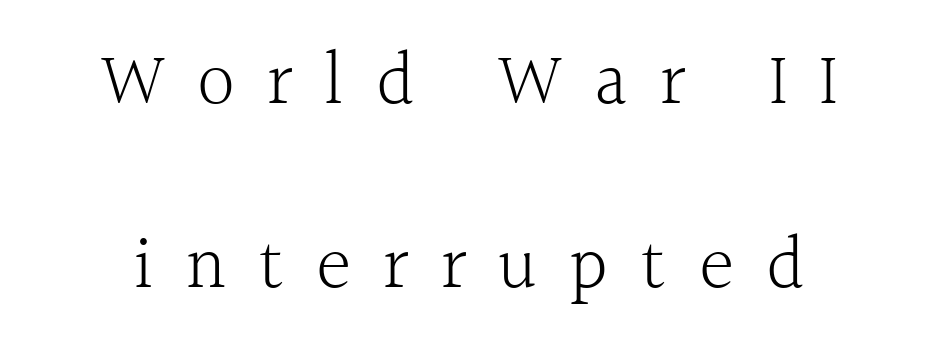
Q: Is the text bold? A: No.
Q: Is the text italic (slanted)? A: No, it is upright.
Q: Is the typeface a serif or a sans-serif typeface? A: Serif.
Q: Is the text underlined? A: No.
Q: How is the paragraph aligned? A: Centered.
Q: Is the spacing between letters normal or unusually wide? A: Unusually wide.
Q: Is the spacing between lines tight, normal or loose? A: Loose.
Q: Width (condensed, normal, or wide)? A: Normal.
Q: x-height? A: Medium.
Q: Monospaced? A: No.
